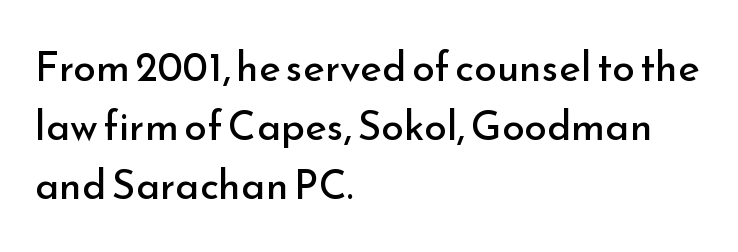
The glyphs are unaccompanied by any horizontal stroke below them. Unlike a traditional serif, this face leaves its strokes unadorned. Glyph-to-glyph distance matches everyday printed text. Proportional: the letters do not fall into vertical columns. A student would call this left alignment; a typographer would say flush left, rag right.
